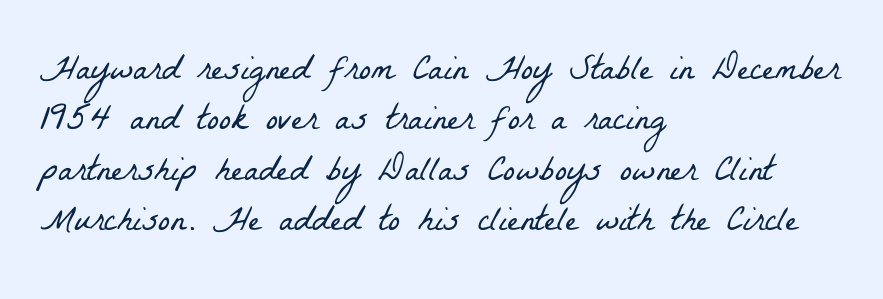
The image shows 36 px light, condensed serif type; set left-aligned, normal line spacing (1.4x), normal letter spacing, not underlined; low stroke contrast and a medium x-height.
